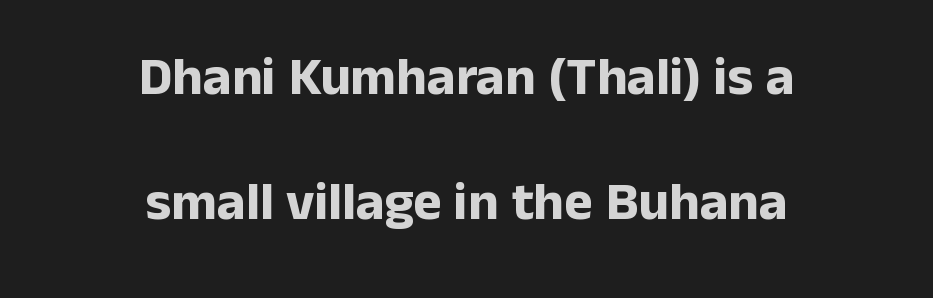
The image shows 54 px bold sans-serif type, upright; set centered, loose line spacing (2.32x), normal letter spacing, not underlined; low stroke contrast and a medium x-height.
